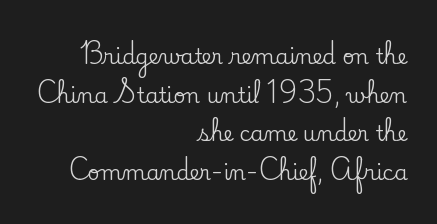
{"italic": "no", "underline": "no", "align": "right", "line_spacing_ratio": 1.84, "letter_spacing": "normal", "letter_spacing_em": 0.0, "glyph_px": 21}
